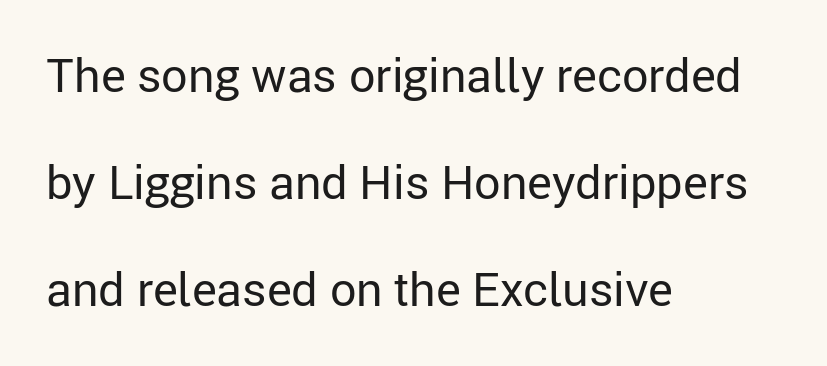
The image shows 47 px regular-weight sans-serif type, upright; set left-aligned, loose line spacing (2.28x), normal letter spacing, not underlined; low stroke contrast and a medium x-height.
